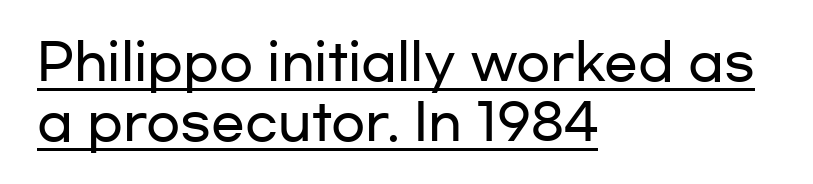
Every stem runs plumb, perpendicular to the baseline. You could not count columns in this text — the font is proportionally spaced. Type style note: lacks serifs. Short note: letters normally spaced.
